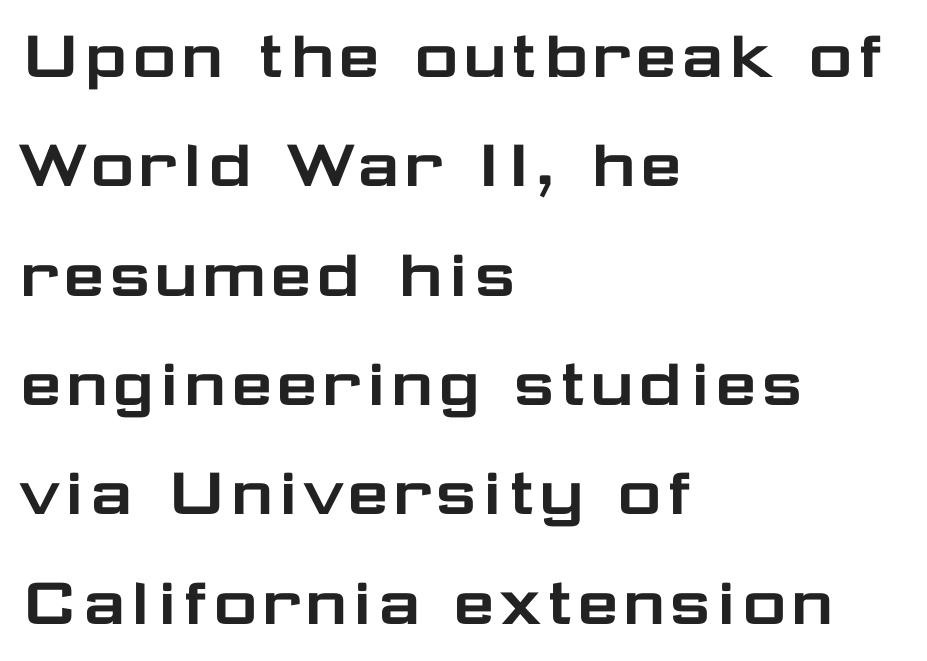
Q: Is the text italic (slanted)? A: No, it is upright.
Q: Is the typeface a serif or a sans-serif typeface? A: Sans-serif.
Q: Is the text underlined? A: No.
Q: How is the paragraph aligned? A: Left-aligned.
Q: Is the spacing between letters normal or unusually wide? A: Normal.
Q: Is the spacing between lines tight, normal or loose? A: Normal.
Q: Width (condensed, normal, or wide)? A: Wide.
Q: Stroke contrast? A: Low.
Q: x-height? A: Medium.
Q: Monospaced? A: No.
